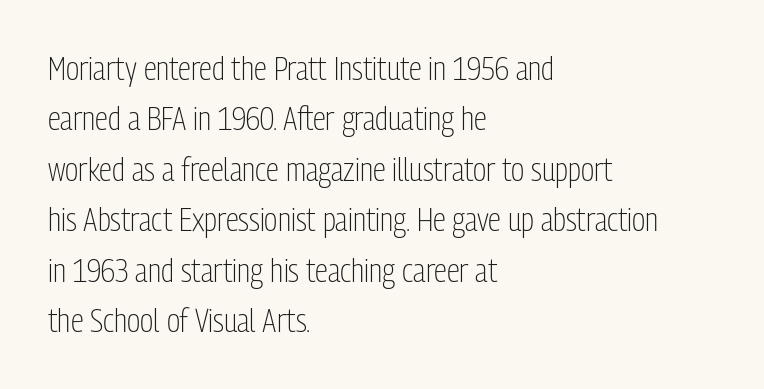
The image shows 33 px light, condensed sans-serif type, upright; set left-aligned, normal line spacing (1.53x), normal letter spacing, not underlined; low stroke contrast and a medium x-height.
